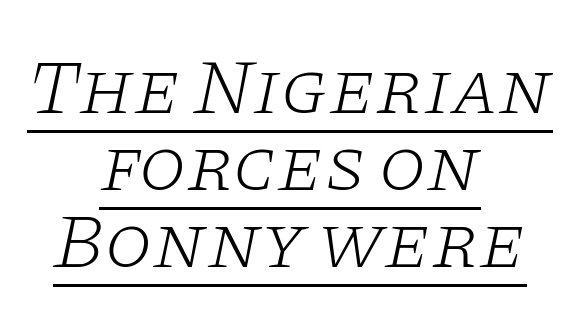
The image shows 77 px light, wide serif type, italic (leaning right); set centered, tight line spacing (1.0x), normal letter spacing, underlined; low stroke contrast and a large x-height.
